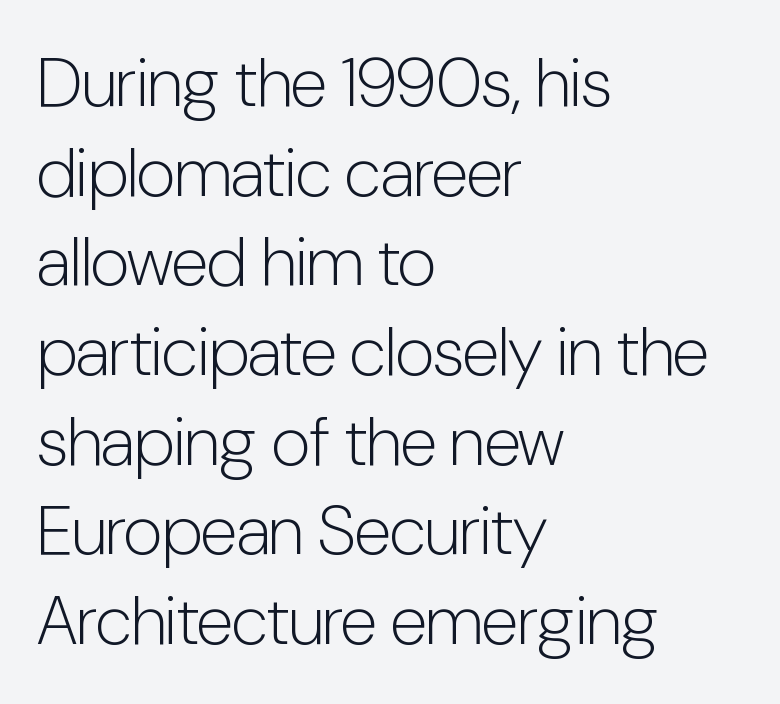
{"serif": "no", "italic": "no", "bold": "no", "weight": "light", "width": "condensed", "stroke_contrast": "low", "x_height": "medium", "monospaced": "no", "underline": "no", "align": "left", "line_spacing": "normal", "line_spacing_ratio": 1.3, "letter_spacing": "normal", "letter_spacing_em": 0.0, "glyph_px": 69}
